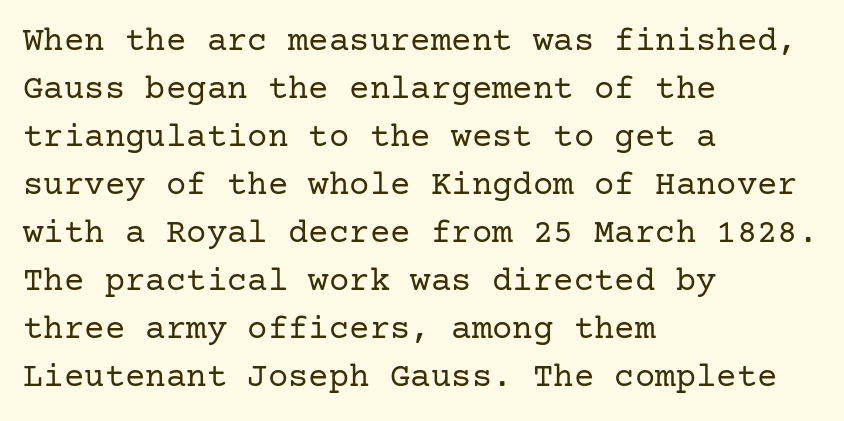
{"serif": "yes", "italic": "no", "bold": "no", "weight": "regular", "width": "normal", "stroke_contrast": "low", "x_height": "medium", "underline": "no", "align": "left", "line_spacing": "normal", "line_spacing_ratio": 1.41, "letter_spacing": "normal", "letter_spacing_em": 0.0, "glyph_px": 34}
